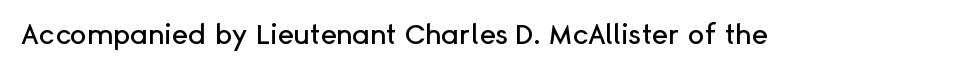
Q: Is the text italic (slanted)? A: No, it is upright.
Q: Is the typeface a serif or a sans-serif typeface? A: Sans-serif.
Q: Is the text underlined? A: No.
Q: Is the spacing between letters normal or unusually wide? A: Normal.
Q: Width (condensed, normal, or wide)? A: Normal.
Q: Stroke contrast? A: Low.
Q: x-height? A: Medium.
Q: Monospaced? A: No.
